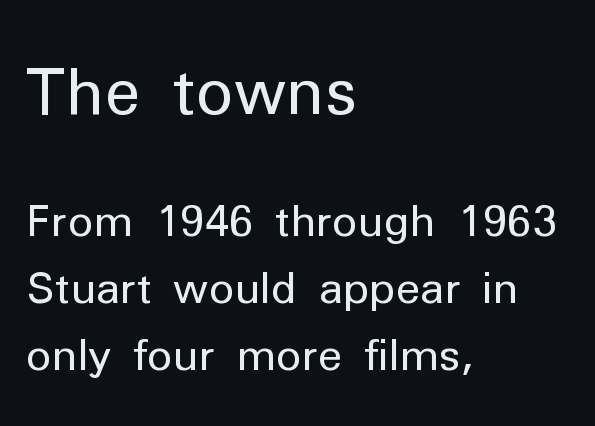
{"serif": "no", "italic": "no", "bold": "no", "weight": "regular", "width": "normal", "stroke_contrast": "low", "x_height": "medium", "monospaced": "no", "underline": "no", "align": "left", "line_spacing": "normal", "line_spacing_ratio": 1.56, "letter_spacing": "normal", "letter_spacing_em": 0.0, "larger_block": "first", "size_ratio": 1.49, "glyph_px": 64}
